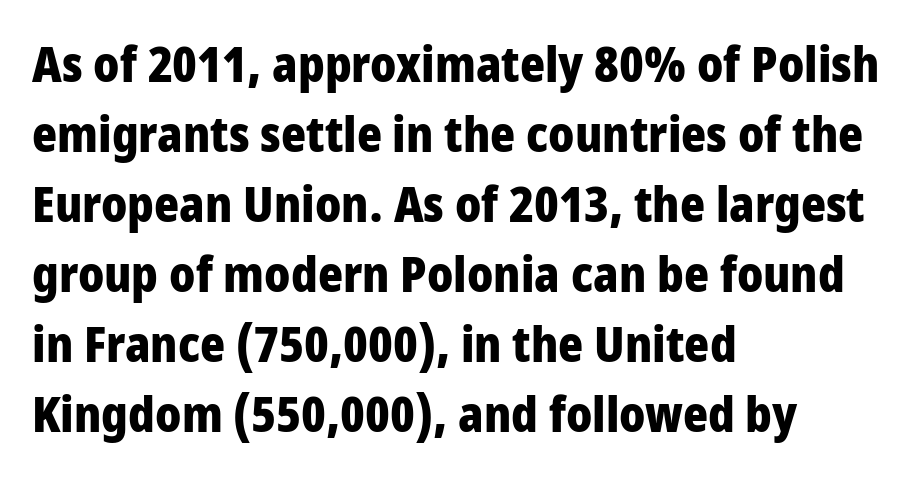
The letters carry no serifs — their stems end cleanly without finishing strokes. Compared with an ordinary text face, these strokes are far heavier — a full bold. Caption: multi-line text, flush left, ragged right. Proportional: the letters do not fall into vertical columns. Reading down the column, the eye jumps a familiar distance to each next line. These lines were composed using upright roman letters.
